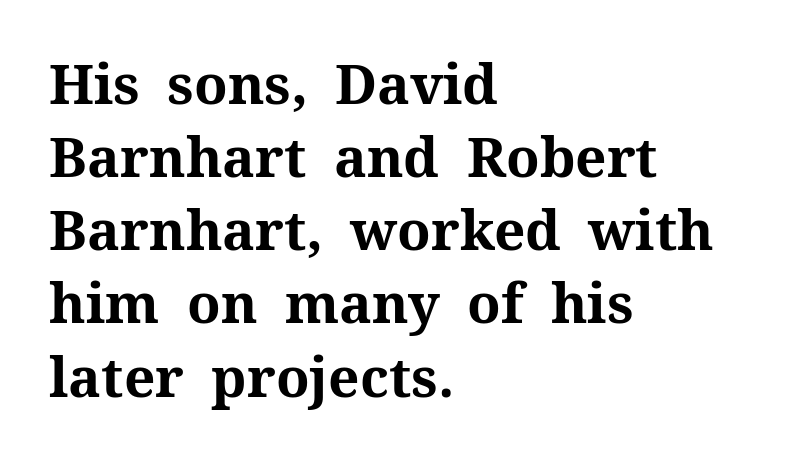
The image shows 55 px bold serif type, upright; set left-aligned, normal line spacing (1.33x), normal letter spacing, not underlined; medium stroke contrast and a medium x-height.
